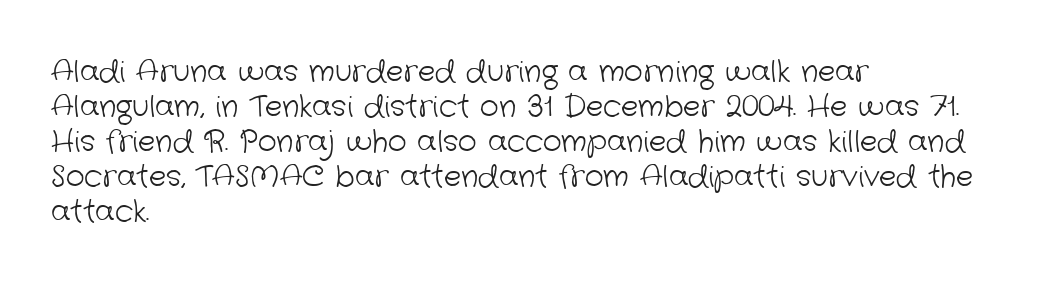
{"serif": "no", "bold": "no", "weight": "light", "width": "normal", "stroke_contrast": "low", "x_height": "medium", "monospaced": "no", "underline": "no", "align": "left", "line_spacing_ratio": 1.21, "letter_spacing": "normal", "letter_spacing_em": 0.0, "glyph_px": 29}
